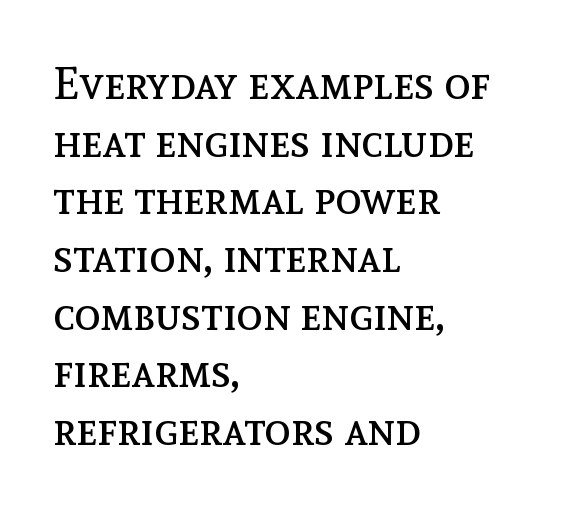
What stands out about the letter spacing? Nothing — it is the standard amount. How would I describe the line gaps? Plain and ordinary. Ordinary non-slanted type is in use. Rule under the text: the space is simply empty.
